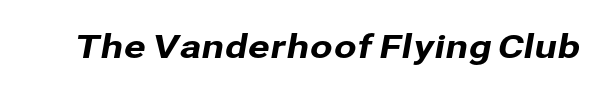
The face used here is a sans, in the tradition of grotesques and geometrics. Glyph-to-glyph distance matches everyday printed text. Plain, unruled lines of type. Looks like regular typesetting: each glyph gets only the width it needs.
